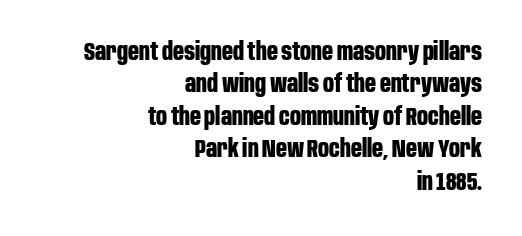
Q: Is the text bold? A: Yes.
Q: Is the text italic (slanted)? A: No, it is upright.
Q: Is the text underlined? A: No.
Q: How is the paragraph aligned? A: Right-aligned.
Q: Is the spacing between letters normal or unusually wide? A: Normal.
Q: Is the spacing between lines tight, normal or loose? A: Normal.
